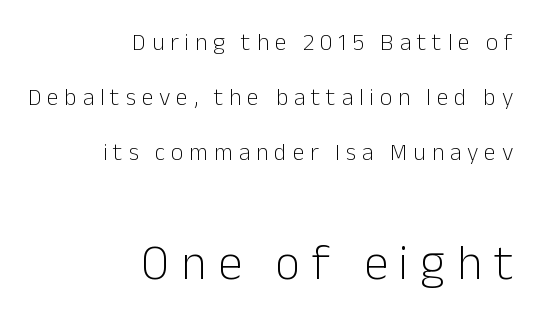
The image shows 49 px light sans-serif type, upright; set right-aligned, loose line spacing (2.29x), unusually wide letter spacing (+0.24 em), not underlined; the second (bottom) block is 2.04x larger; low stroke contrast and a medium x-height.
